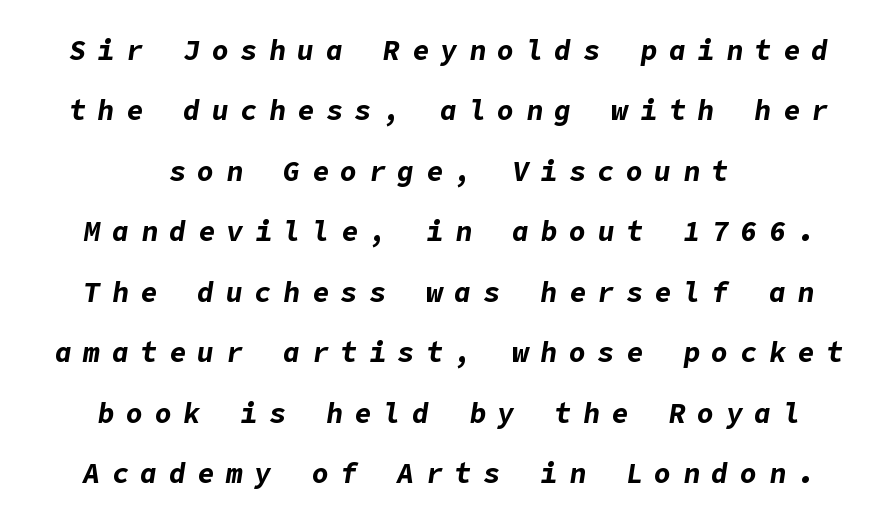
Q: Is the text bold? A: Yes.
Q: Is the text italic (slanted)? A: Yes, it leans right by about 9 degrees.
Q: Is the text underlined? A: No.
Q: How is the paragraph aligned? A: Centered.
Q: Is the spacing between letters normal or unusually wide? A: Unusually wide.
Q: Is the spacing between lines tight, normal or loose? A: Loose.
Q: Width (condensed, normal, or wide)? A: Normal.
Q: Stroke contrast? A: Low.
Q: x-height? A: Medium.
